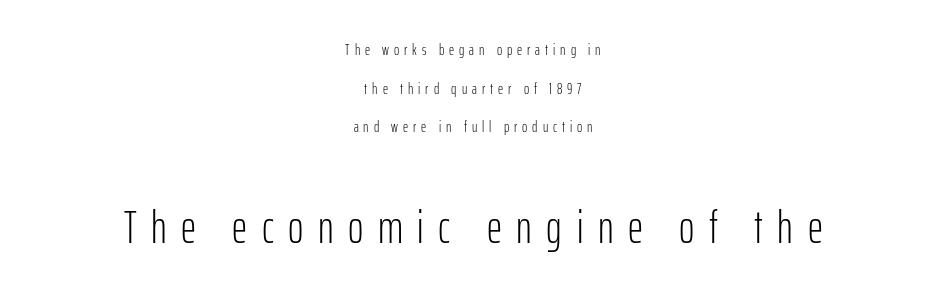
The image shows 47 px light, condensed sans-serif type, upright; set centered, loose line spacing (2.41x), unusually wide letter spacing (+0.31 em), not underlined; the second (bottom) block is 2.94x larger; low stroke contrast and a medium x-height.
